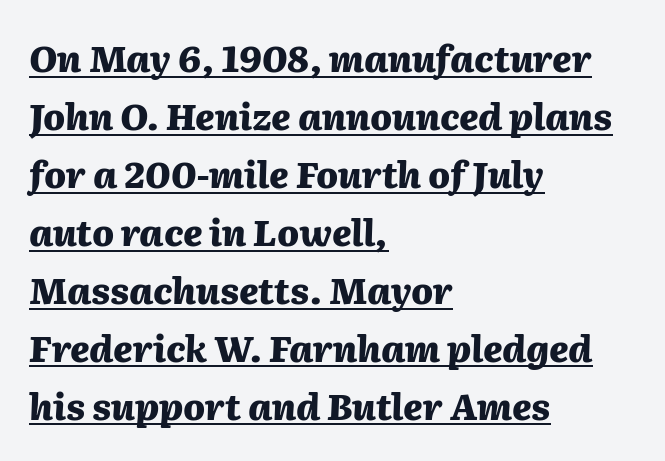
The image shows 36 px heavy type, italic (leaning right); set left-aligned, normal line spacing (1.61x), normal letter spacing, underlined; medium stroke contrast and a medium x-height.
